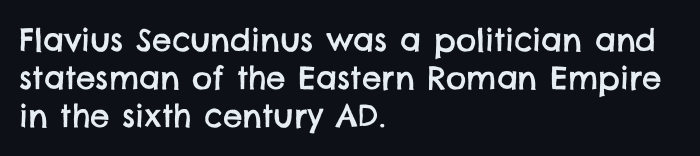
This rendering employs a face without finishing strokes, i.e., a sans-serif. Students, note that the glyphs here touch the page at normal intervals. Is this a fixed-width face? No — the glyphs have proportional, varying widths. Quick note: underline off. If you drew a ruler down the left edge, every line would touch it.
